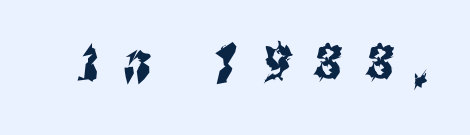
The baseline area is clear. These lines are composed in type without serifs. Proportional: the letters do not fall into vertical columns. Glyph-to-glyph distance is far greater than everyday printed text.
